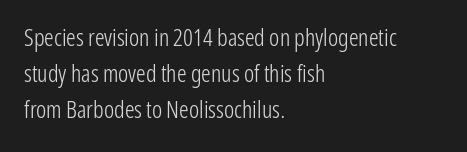
{"italic": "no", "bold": "no", "underline": "no", "align": "left", "line_spacing": "normal", "line_spacing_ratio": 1.49, "letter_spacing": "normal", "letter_spacing_em": 0.0, "glyph_px": 24}
